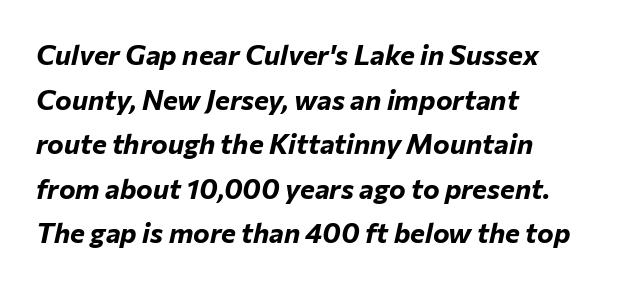
The image shows 28 px bold type, italic (leaning right); set left-aligned, normal line spacing (1.59x), normal letter spacing, not underlined; low stroke contrast and a medium x-height.
